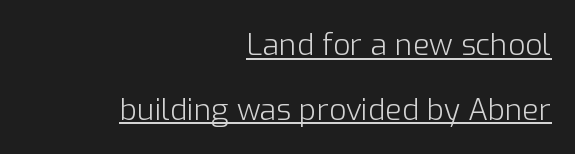
The image shows 30 px light sans-serif type, upright; set right-aligned, loose line spacing (2.16x), normal letter spacing, underlined; low stroke contrast and a medium x-height.
